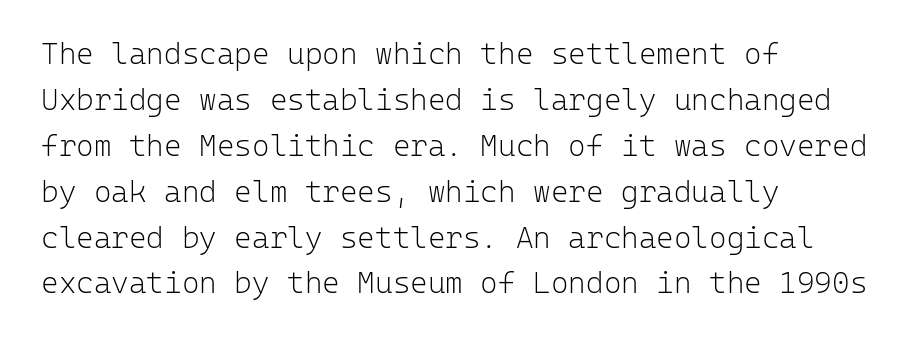
The type sits square on the baseline with zero lean. Unlike a traditional serif, this face leaves its strokes unadorned. The line-height multiplier appears to be the usual default. Does extra space separate the letters? No, they use regular spacing. A bare baseline throughout the passage. Think of a typewriter: that constant character pitch is what you see here.
